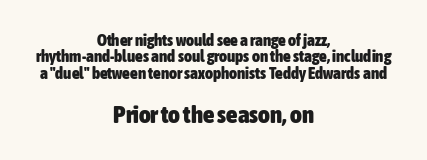
The image shows 25 px bold type, upright; set centered, tight line spacing (0.97x), normal letter spacing, not underlined; the second (bottom) block is 1.47x larger.
